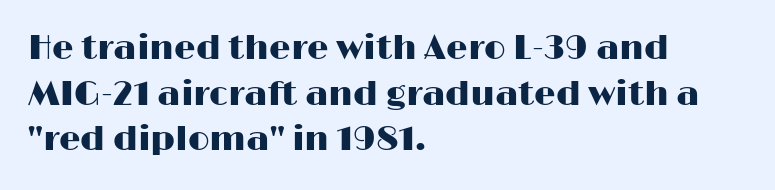
Q: Is the text italic (slanted)? A: No, it is upright.
Q: Is the typeface a serif or a sans-serif typeface? A: Sans-serif.
Q: Is the text underlined? A: No.
Q: How is the paragraph aligned? A: Left-aligned.
Q: Is the spacing between letters normal or unusually wide? A: Normal.
Q: Is the spacing between lines tight, normal or loose? A: Normal.
Q: Width (condensed, normal, or wide)? A: Wide.
Q: Stroke contrast? A: High.
Q: x-height? A: Medium.
Q: Monospaced? A: No.
